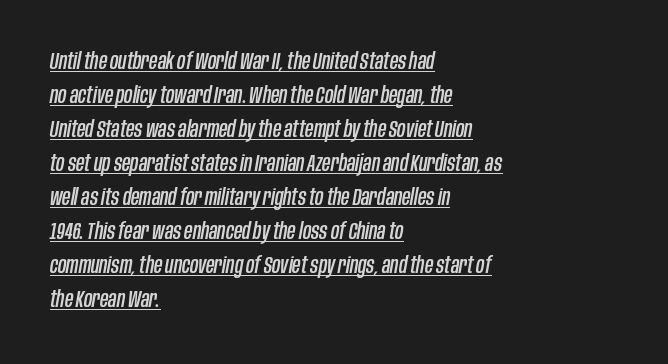
{"italic": "yes", "lean": "right", "slant_degrees": 10, "underline": "yes", "align": "left", "line_spacing": "normal", "line_spacing_ratio": 1.48, "letter_spacing": "normal", "letter_spacing_em": 0.0, "glyph_px": 23}
